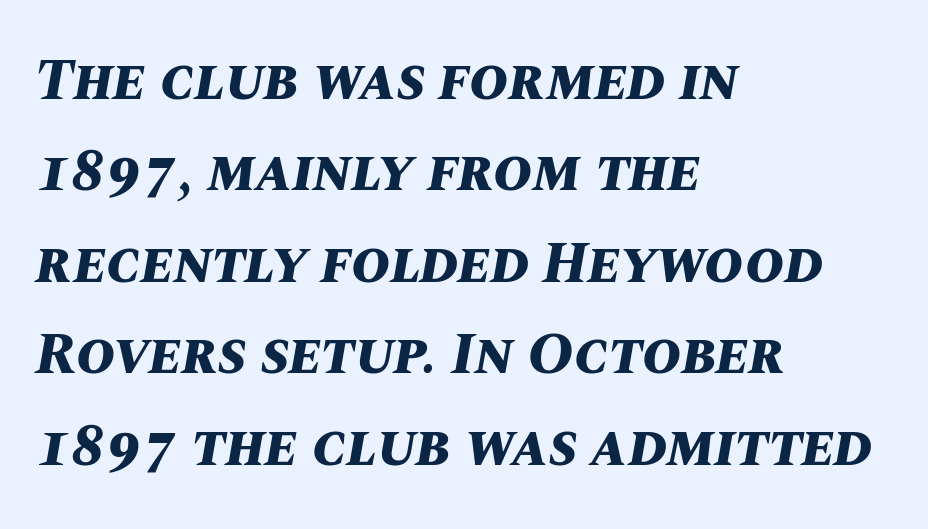
{"italic": "yes", "lean": "right", "slant_degrees": 10, "bold": "yes", "weight": "bold", "width": "normal", "stroke_contrast": "medium", "x_height": "large", "monospaced": "no", "underline": "no", "align": "left", "line_spacing": "normal", "line_spacing_ratio": 1.55, "letter_spacing": "normal", "letter_spacing_em": 0.0, "glyph_px": 59}
